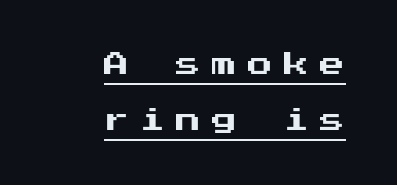
One glance says open: line gaps are wider than usual. Emphasis is given by a line drawn under the lettering. Casual observation: everything's shoved over to the right. Each word looks stretched out because of the extra space between its letters. Italic: no, the glyphs are upright roman.
